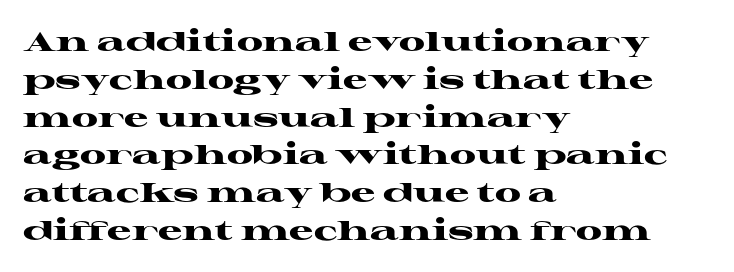
Q: Is the text bold? A: Yes.
Q: Is the text italic (slanted)? A: No, it is upright.
Q: Is the text underlined? A: No.
Q: How is the paragraph aligned? A: Left-aligned.
Q: Is the spacing between letters normal or unusually wide? A: Normal.
Q: Is the spacing between lines tight, normal or loose? A: Normal.
